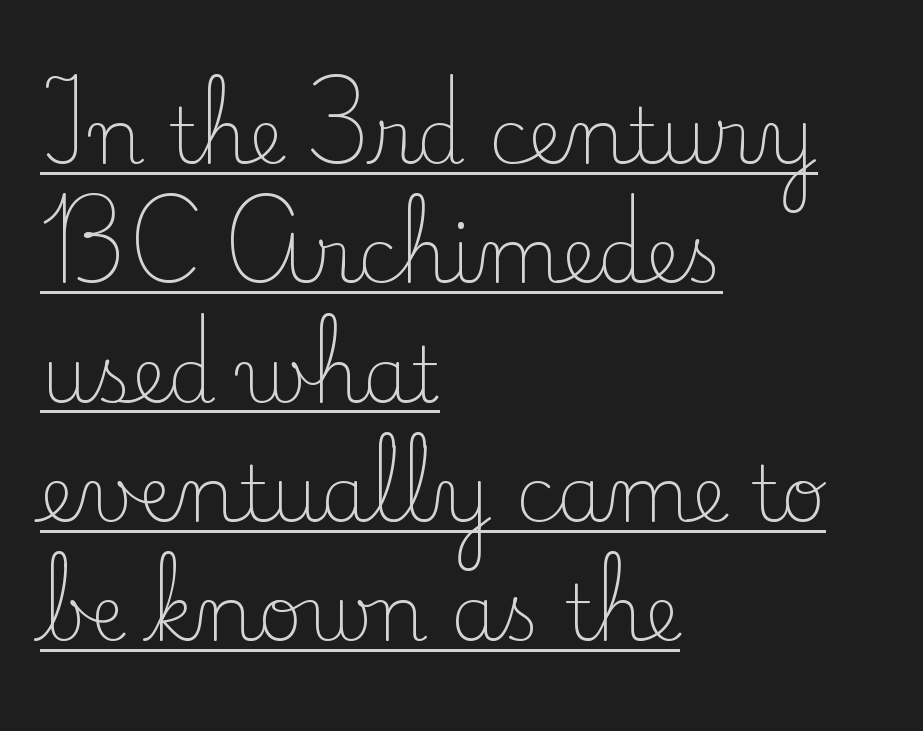
The image shows 77 px light serif type, upright; set left-aligned, normal line spacing (1.55x), normal letter spacing, underlined; low stroke contrast and a small x-height.
